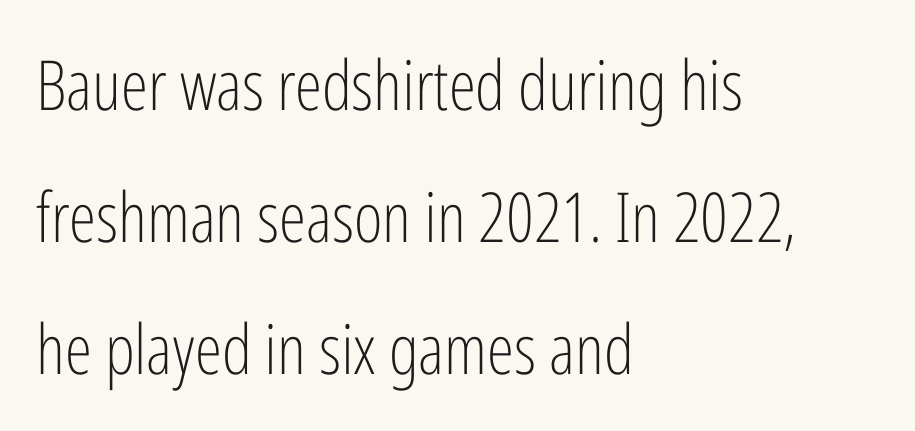
The font is comparable to plain body text, perhaps lighter. The letters sit at their default tracking, neither squeezed nor spread. Is there any slant? The stems are plumb. The paragraph shown leans on its left margin. Note: no serifs on the glyphs.
